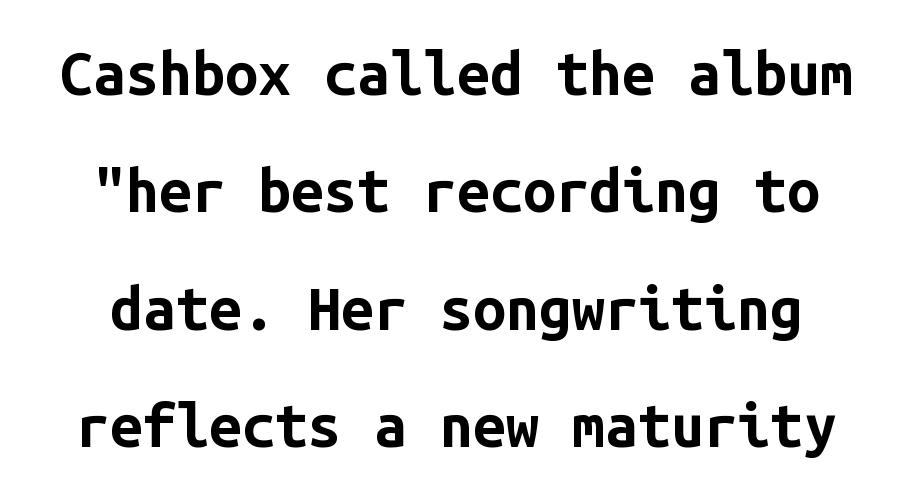
{"serif": "no", "italic": "no", "bold": "yes", "weight": "bold", "width": "normal", "stroke_contrast": "low", "x_height": "medium", "monospaced": "yes", "underline": "no", "line_spacing": "loose", "line_spacing_ratio": 1.99, "letter_spacing": "normal", "letter_spacing_em": 0.0, "glyph_px": 59}
